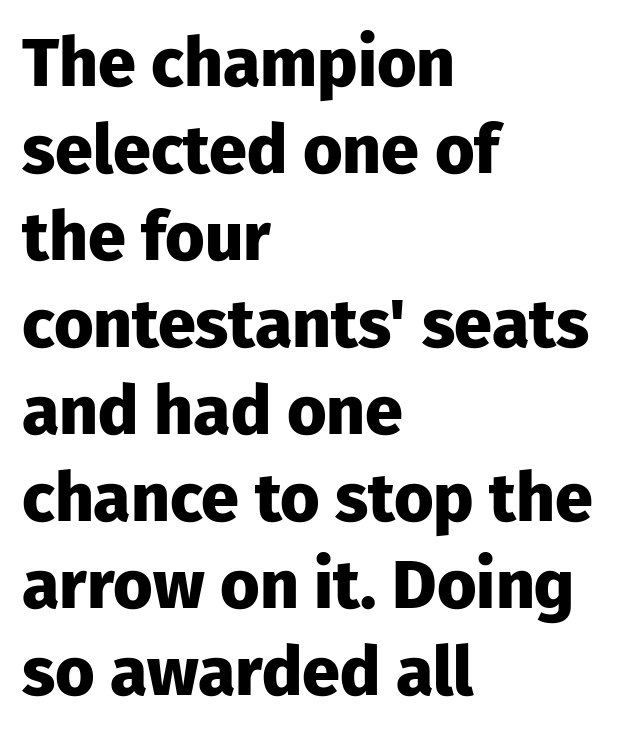
The tracking reads as untouched default to a designer's eye. The lettering stays uniformly vertical, giving the passage a roman look. One glance says typical: line gaps are just what's usual. The font family rendered here belongs to the sans-serif group.
